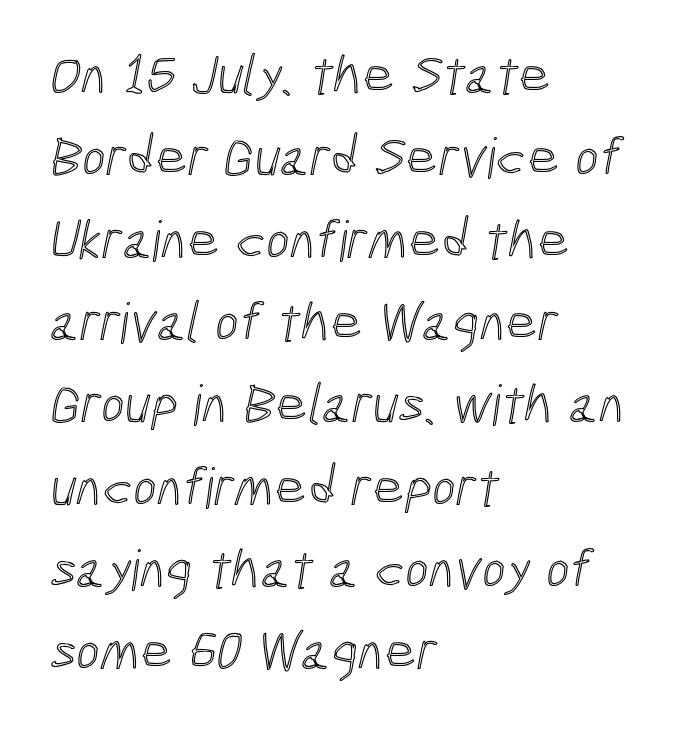
The image shows 56 px condensed type; set left-aligned, normal line spacing (1.47x), normal letter spacing, not underlined; a medium x-height.
